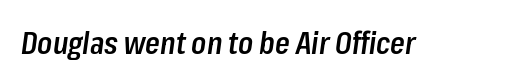
Q: Is the text bold? A: Semi-bold.
Q: Is the text italic (slanted)? A: Yes, it leans right by about 8 degrees.
Q: Is the text underlined? A: No.
Q: Is the spacing between letters normal or unusually wide? A: Normal.
Q: Width (condensed, normal, or wide)? A: Condensed.
Q: Stroke contrast? A: Low.
Q: x-height? A: Medium.
Q: Monospaced? A: No.
